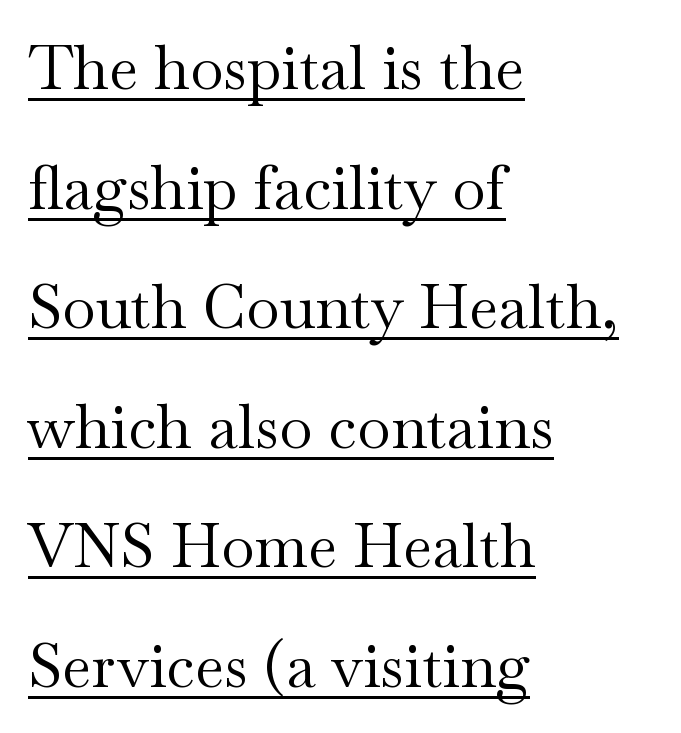
It's the straight-up-and-down kind of type. Typeset ragged right — the left edge is the straight one. Think of a printed novel: that variable character pitch is what you see here. No extra tracking has been applied to these lines. A quiet, ordinary-to-light weight characterises the typeface. Whoever set this chose breathing room over compactness in the vertical rhythm.
